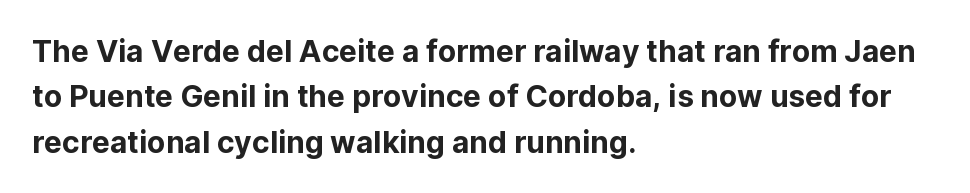
Q: Is the text italic (slanted)? A: No, it is upright.
Q: Is the typeface a serif or a sans-serif typeface? A: Sans-serif.
Q: Is the text underlined? A: No.
Q: How is the paragraph aligned? A: Left-aligned.
Q: Is the spacing between letters normal or unusually wide? A: Normal.
Q: Is the spacing between lines tight, normal or loose? A: Normal.
Q: Width (condensed, normal, or wide)? A: Normal.
Q: Stroke contrast? A: Low.
Q: x-height? A: Medium.
Q: Monospaced? A: No.
